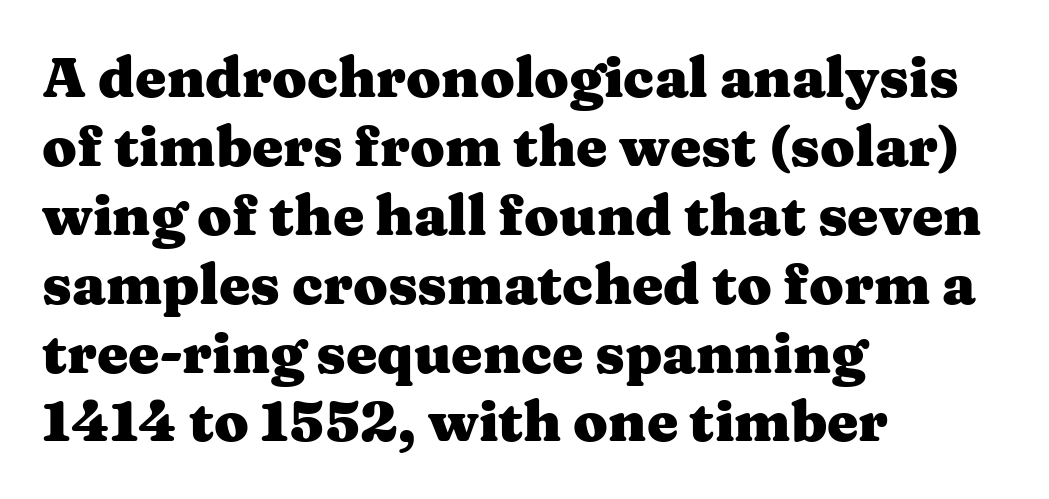
Between one letter and the next there's only the usual sliver of space. The strip under each line holds only bare page. A roman cut, with each character standing at attention. The letters carry serifs — small finishing strokes at the ends of their stems.
